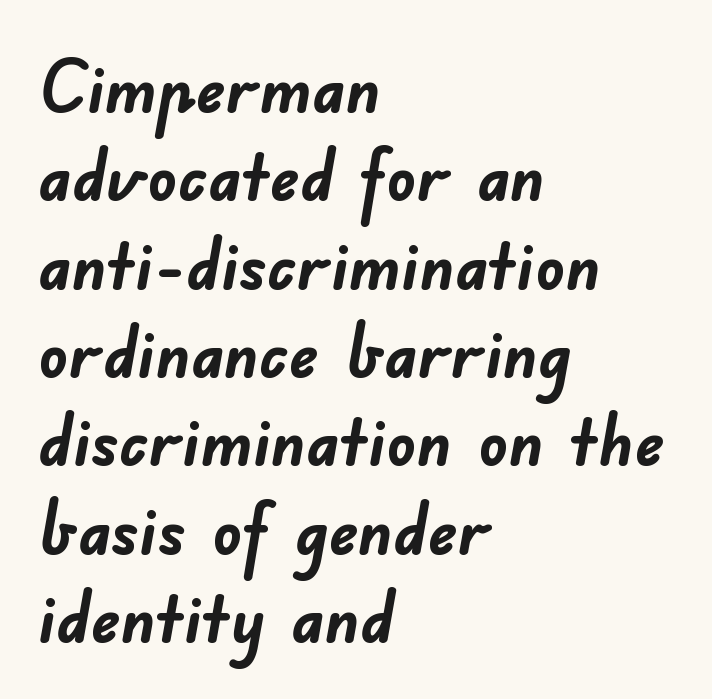
The image shows 73 px semibold sans-serif type; set left-aligned, line spacing 1.21x, normal letter spacing, not underlined; low stroke contrast and a small x-height.
